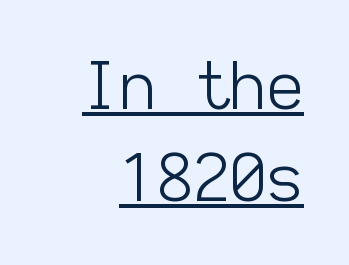
Here the designer chose a console-style face with uniform glyph widths. Glance below the letters and you will spot a drawn line. If you drew a line through each stem, it would be perfectly vertical. Stroke mass is kept to a normal reading level or below. The block of text has a typical density, with ordinary space between rows. The horizontal fit of the characters is conventional and even.
